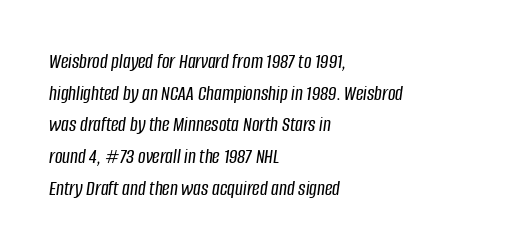
Notice how the passage keeps a crisp vertical edge on the left only. The line texture is even and compact thanks to regular tracking. It's the slanting kind of type. Whoever set this chose a conventional vertical rhythm. Underlining? Definitely not there.
